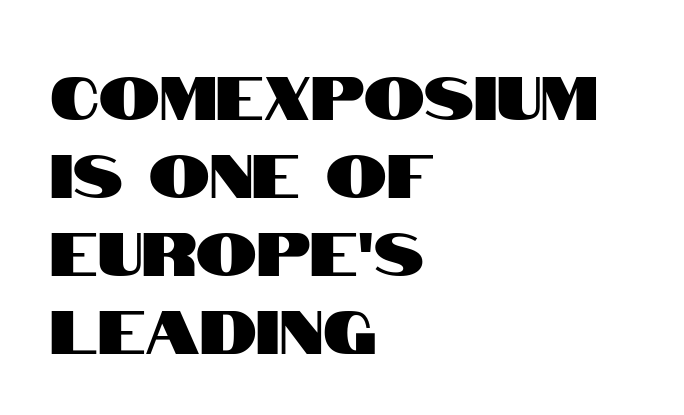
Q: Is the text italic (slanted)? A: No, it is upright.
Q: Is the typeface a serif or a sans-serif typeface? A: Sans-serif.
Q: Is the text underlined? A: No.
Q: How is the paragraph aligned? A: Left-aligned.
Q: Is the spacing between letters normal or unusually wide? A: Normal.
Q: Is the spacing between lines tight, normal or loose? A: Normal.
Q: Width (condensed, normal, or wide)? A: Condensed.
Q: Stroke contrast? A: High.
Q: x-height? A: Large.
Q: Monospaced? A: No.
